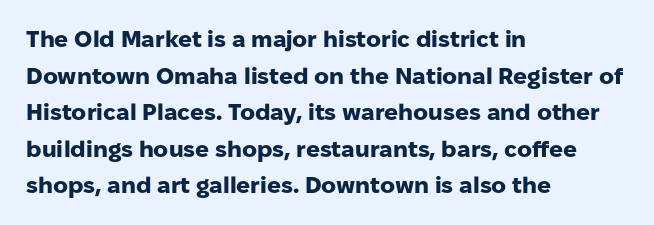
Q: Is the text bold? A: Yes.
Q: Is the text italic (slanted)? A: No, it is upright.
Q: Is the text underlined? A: No.
Q: How is the paragraph aligned? A: Left-aligned.
Q: Is the spacing between letters normal or unusually wide? A: Normal.
Q: Is the spacing between lines tight, normal or loose? A: Normal.
